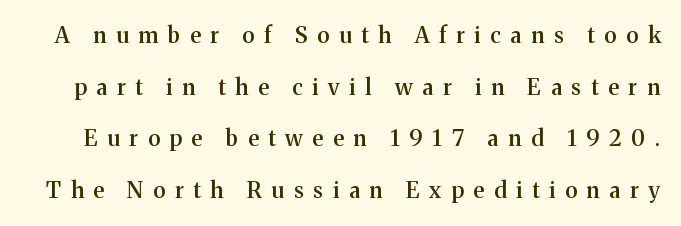
The image shows 22 px text type, upright; set loose line spacing (2.35x), unusually wide letter spacing (+0.44 em), not underlined.
